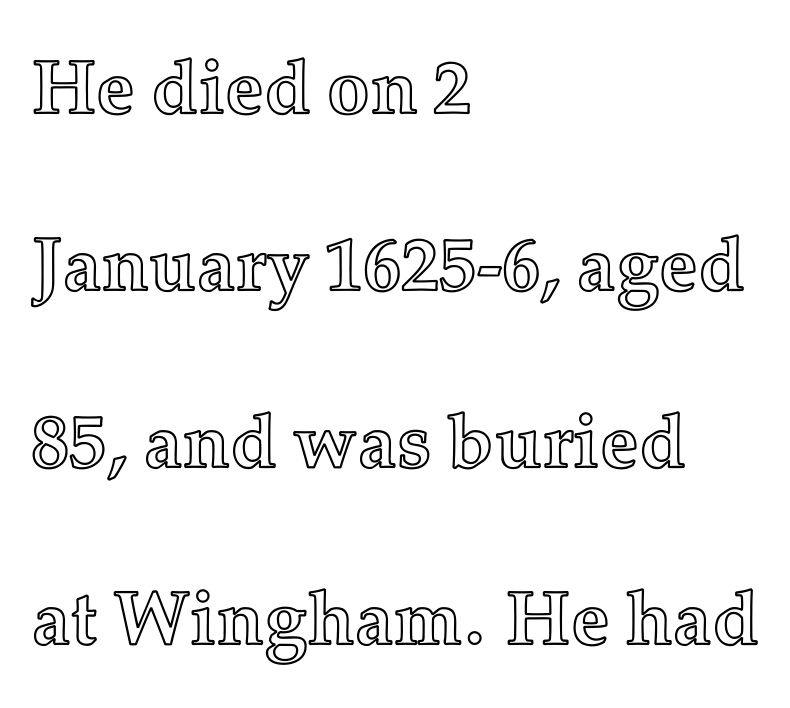
The image shows 76 px text type, upright; set left-aligned, loose line spacing (2.33x), normal letter spacing, not underlined; a medium x-height.
